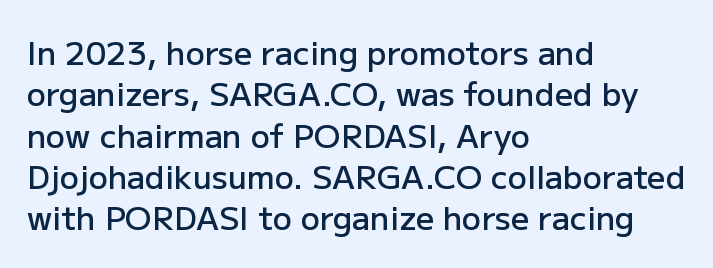
{"serif": "no", "italic": "no", "bold": "semi", "weight": "semibold", "width": "normal", "stroke_contrast": "low", "x_height": "medium", "monospaced": "no", "underline": "no", "align": "left", "line_spacing": "normal", "line_spacing_ratio": 1.29, "letter_spacing": "normal", "letter_spacing_em": 0.0, "glyph_px": 32}
